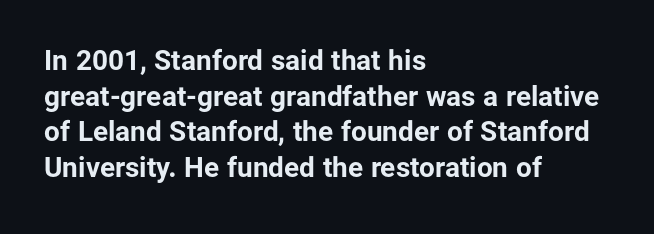
The image shows 28 px bold sans-serif type, upright; set left-aligned, normal line spacing (1.27x), normal letter spacing, not underlined; low stroke contrast and a medium x-height.
